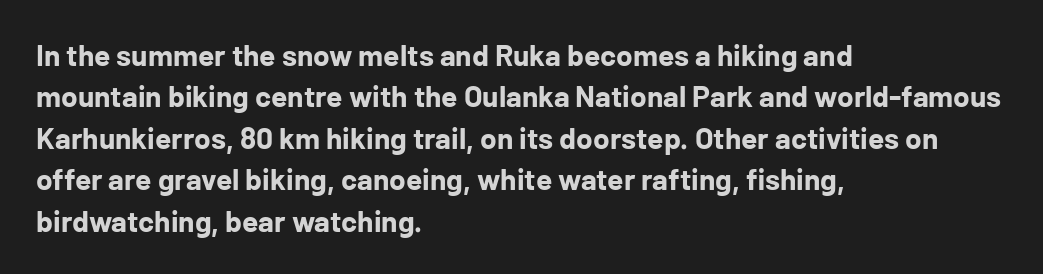
{"serif": "no", "italic": "no", "bold": "yes", "weight": "bold", "width": "normal", "stroke_contrast": "low", "x_height": "medium", "monospaced": "no", "underline": "no", "align": "left", "line_spacing": "normal", "line_spacing_ratio": 1.38, "letter_spacing": "normal", "letter_spacing_em": 0.0, "glyph_px": 30}
